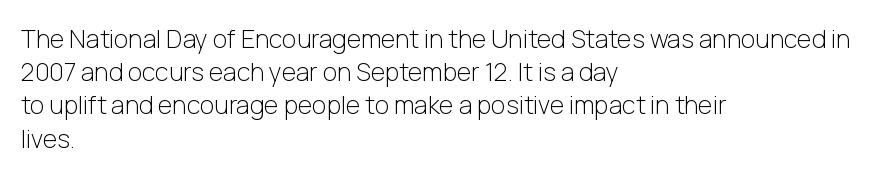
{"italic": "no", "bold": "no", "underline": "no", "align": "left", "line_spacing": "normal", "line_spacing_ratio": 1.33, "letter_spacing": "normal", "letter_spacing_em": 0.0, "glyph_px": 25}
